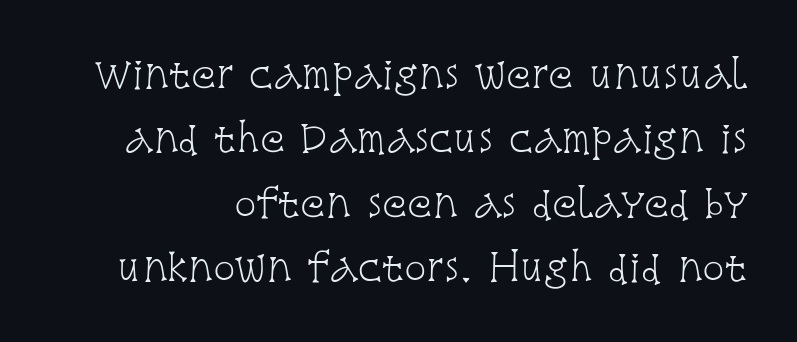
Looks like regular typesetting: each glyph gets only the width it needs. Unbolded letterforms with no extra heft. Italic: no, the glyphs are upright roman. Standard letterfit; no display-style spreading of the glyphs. Unmarked baselines from the first word to the last. You can tell from the footed stems that serif type was used.
